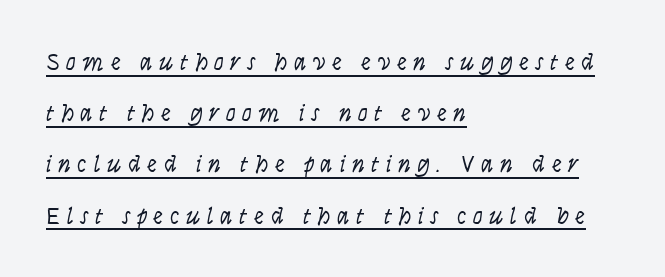
{"bold": "no", "underline": "yes", "align": "left", "line_spacing": "loose", "line_spacing_ratio": 2.05, "letter_spacing": "wide", "letter_spacing_em": 0.26, "glyph_px": 25}
